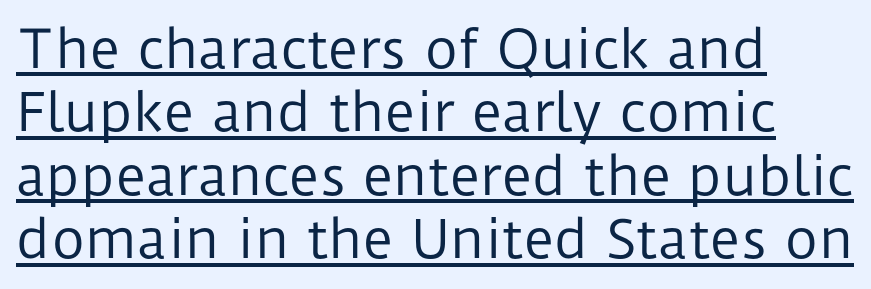
Q: Is the text bold? A: No.
Q: Is the text italic (slanted)? A: No, it is upright.
Q: Is the typeface a serif or a sans-serif typeface? A: Sans-serif.
Q: Is the text underlined? A: Yes.
Q: How is the paragraph aligned? A: Left-aligned.
Q: Is the spacing between letters normal or unusually wide? A: Normal.
Q: Width (condensed, normal, or wide)? A: Normal.
Q: Stroke contrast? A: Low.
Q: x-height? A: Medium.
Q: Monospaced? A: No.
